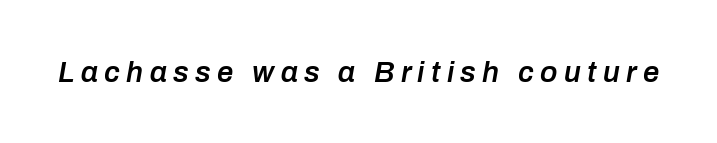
Caption: expanded tracking, letters set apart. Bare-footed words on every line. Character widths vary here, with narrow letters taking less room than wide ones. These lines carry some extra weight — a demibold, not a full bold. Rendered with sloped, italic letterforms.
